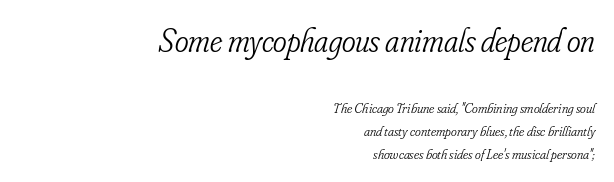
Q: Is the text bold? A: No.
Q: Is the text italic (slanted)? A: Yes, it leans right by about 16 degrees.
Q: Is the typeface a serif or a sans-serif typeface? A: Serif.
Q: Is the text underlined? A: No.
Q: How is the paragraph aligned? A: Right-aligned.
Q: Is the spacing between letters normal or unusually wide? A: Normal.
Q: Is the spacing between lines tight, normal or loose? A: Normal.
Q: Which block of text is set in a larger size, the first (top) or the second (bottom)? A: The first (top) one.
Q: Width (condensed, normal, or wide)? A: Condensed.
Q: Stroke contrast? A: Low.
Q: x-height? A: Small.
Q: Monospaced? A: No.
